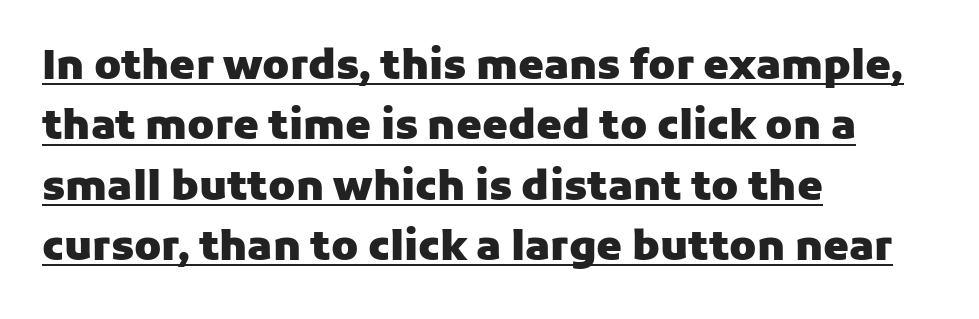
Q: Is the text bold? A: Yes.
Q: Is the text italic (slanted)? A: No, it is upright.
Q: Is the typeface a serif or a sans-serif typeface? A: Sans-serif.
Q: Is the text underlined? A: Yes.
Q: How is the paragraph aligned? A: Left-aligned.
Q: Is the spacing between letters normal or unusually wide? A: Normal.
Q: Is the spacing between lines tight, normal or loose? A: Normal.
Q: Width (condensed, normal, or wide)? A: Normal.
Q: Stroke contrast? A: Low.
Q: x-height? A: Medium.
Q: Monospaced? A: No.
